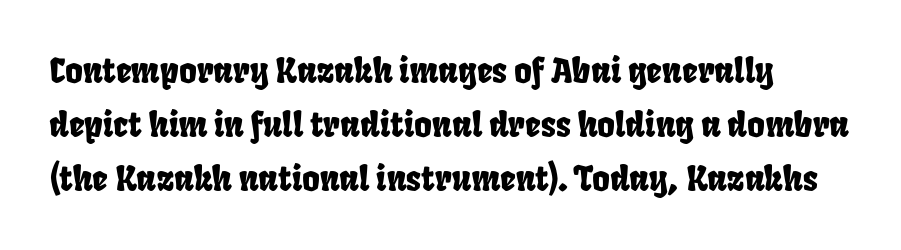
{"serif": "no", "width": "condensed", "stroke_contrast": "low", "x_height": "large", "monospaced": "no", "underline": "no", "line_spacing": "normal", "line_spacing_ratio": 1.59, "letter_spacing": "normal", "letter_spacing_em": 0.0, "glyph_px": 34}
